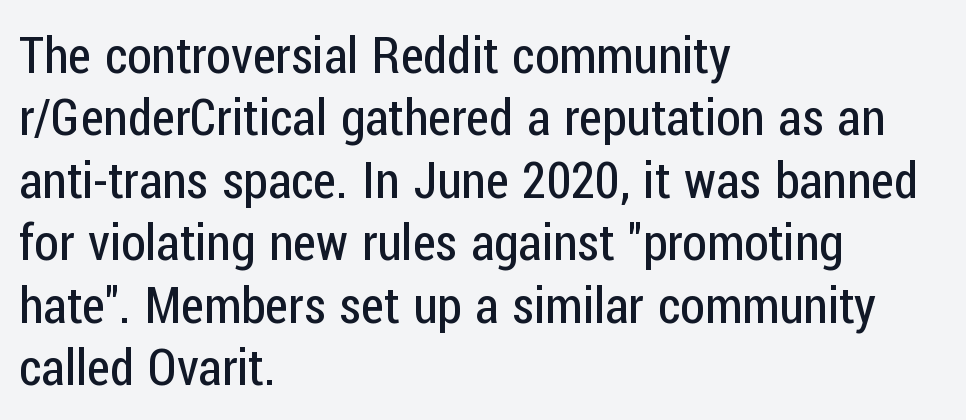
{"serif": "no", "italic": "no", "bold": "no", "weight": "regular", "width": "condensed", "stroke_contrast": "low", "x_height": "medium", "monospaced": "no", "underline": "no", "align": "left", "line_spacing": "normal", "line_spacing_ratio": 1.25, "letter_spacing": "normal", "letter_spacing_em": 0.0, "glyph_px": 50}
